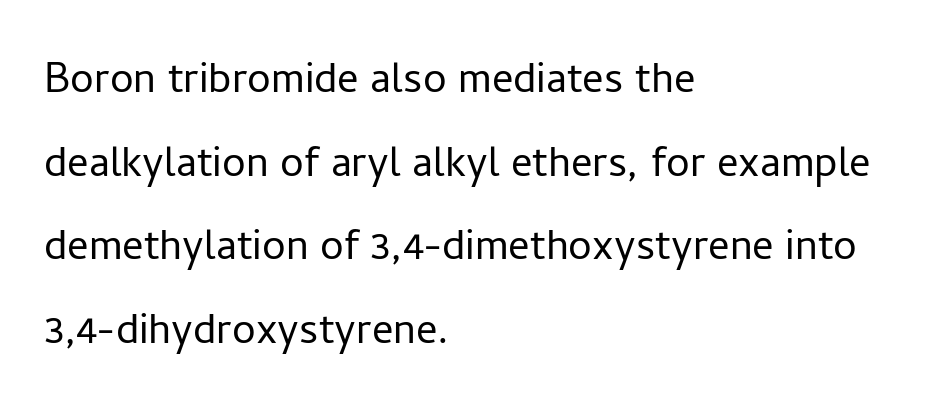
Q: Is the text bold? A: No.
Q: Is the text italic (slanted)? A: No, it is upright.
Q: Is the typeface a serif or a sans-serif typeface? A: Sans-serif.
Q: Is the text underlined? A: No.
Q: How is the paragraph aligned? A: Left-aligned.
Q: Is the spacing between letters normal or unusually wide? A: Normal.
Q: Is the spacing between lines tight, normal or loose? A: Normal.
Q: Width (condensed, normal, or wide)? A: Normal.
Q: Stroke contrast? A: Low.
Q: x-height? A: Medium.
Q: Monospaced? A: No.
